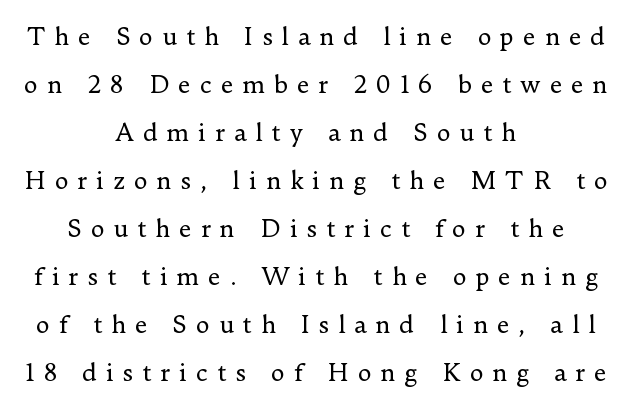
{"italic": "no", "bold": "no", "underline": "no", "align": "center", "line_spacing": "loose", "line_spacing_ratio": 2.0, "letter_spacing": "wide", "letter_spacing_em": 0.36, "glyph_px": 24}
